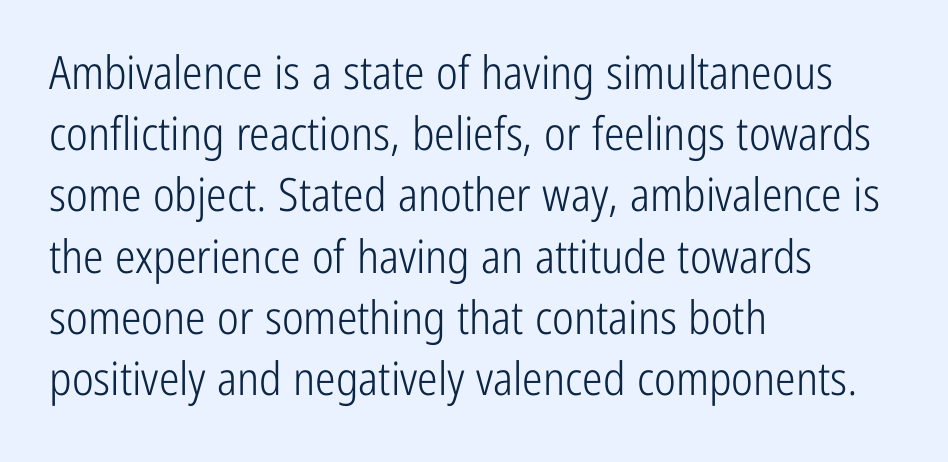
Think of a printed novel: that variable character pitch is what you see here. No feet cap the strokes, marking this as sans-serif type. Words appear dense and cohesive because spacing is normal. In terms of leading, this rendering sits right in the middle. Every character sits straight up, as roman type does.
